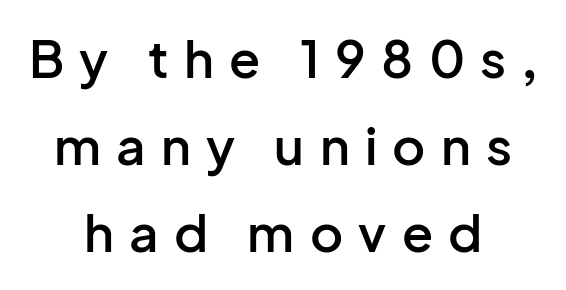
The letters advance in unequal steps, a hallmark of proportional type. Where is the straight margin? There isn't one; the lines are centered. The string is rendered with underlining switched off. The passage shown has open, widely tracked lettering throughout.
